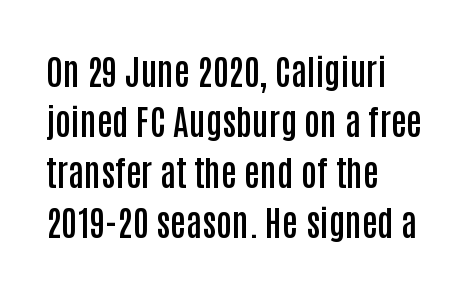
The image shows 35 px semibold, condensed sans-serif type, upright; set left-aligned, normal line spacing (1.44x), normal letter spacing, not underlined; low stroke contrast and a large x-height.
